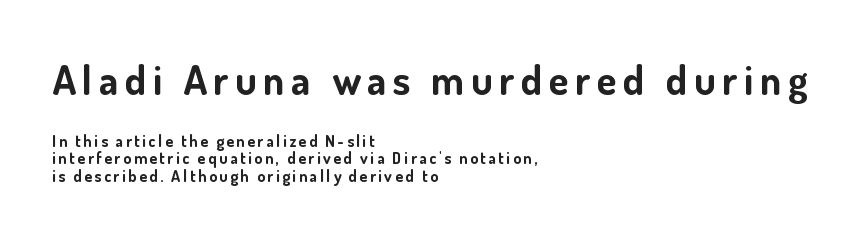
The image shows 41 px bold sans-serif type, upright; set left-aligned, tight line spacing (1.1x), not underlined; the first (top) block is 2.56x larger; low stroke contrast and a small x-height.
